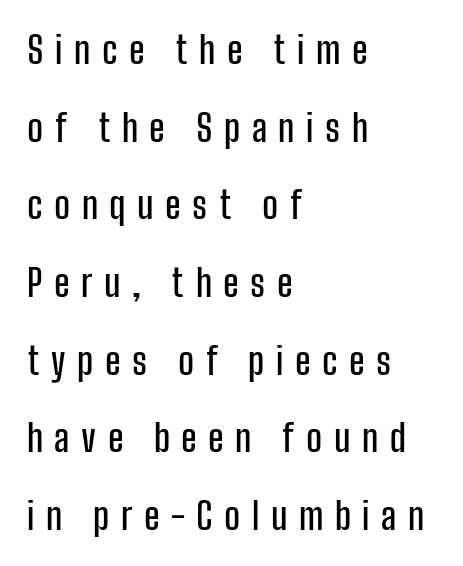
Q: Is the text italic (slanted)? A: No, it is upright.
Q: Is the typeface a serif or a sans-serif typeface? A: Sans-serif.
Q: Is the text underlined? A: No.
Q: How is the paragraph aligned? A: Left-aligned.
Q: Is the spacing between letters normal or unusually wide? A: Unusually wide.
Q: Is the spacing between lines tight, normal or loose? A: Loose.
Q: Width (condensed, normal, or wide)? A: Condensed.
Q: Stroke contrast? A: Low.
Q: x-height? A: Medium.
Q: Monospaced? A: No.
